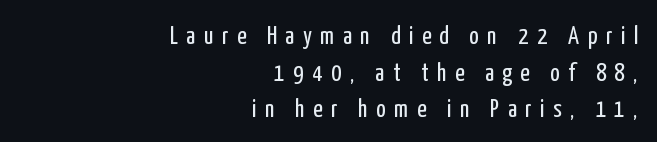
The image shows 25 px text type, upright; set right-aligned, normal line spacing (1.47x), unusually wide letter spacing (+0.34 em), not underlined.
